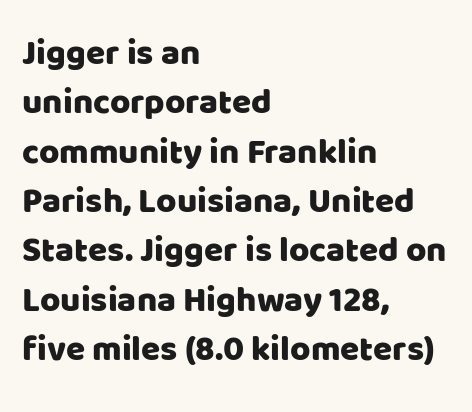
The image shows 35 px sans-serif type, upright; set left-aligned, normal line spacing (1.41x), normal letter spacing, not underlined; low stroke contrast and a large x-height.
